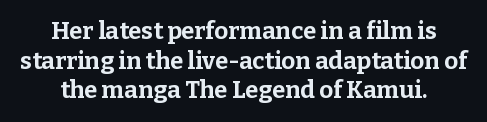
The image shows 24 px bold type, upright; set centered, line spacing 1.23x, normal letter spacing, not underlined.
